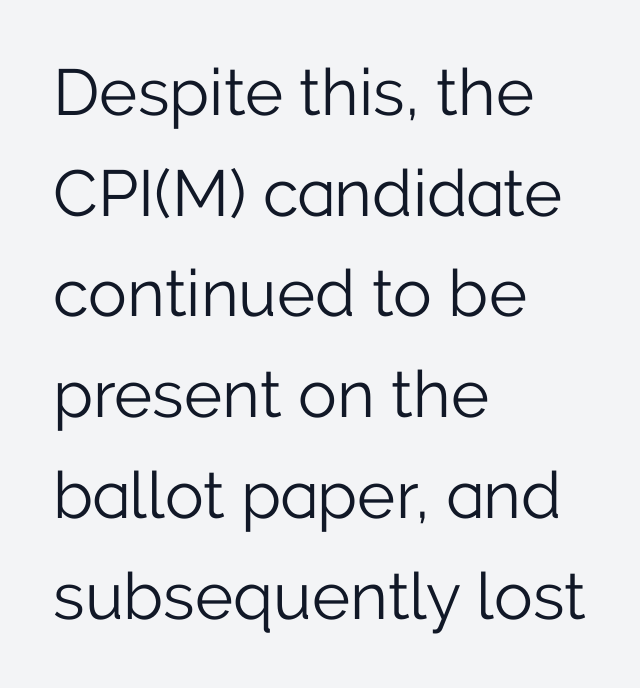
Q: Is the text bold? A: No.
Q: Is the text italic (slanted)? A: No, it is upright.
Q: Is the typeface a serif or a sans-serif typeface? A: Sans-serif.
Q: Is the text underlined? A: No.
Q: How is the paragraph aligned? A: Left-aligned.
Q: Is the spacing between letters normal or unusually wide? A: Normal.
Q: Is the spacing between lines tight, normal or loose? A: Normal.
Q: Width (condensed, normal, or wide)? A: Normal.
Q: Stroke contrast? A: Low.
Q: x-height? A: Medium.
Q: Monospaced? A: No.
